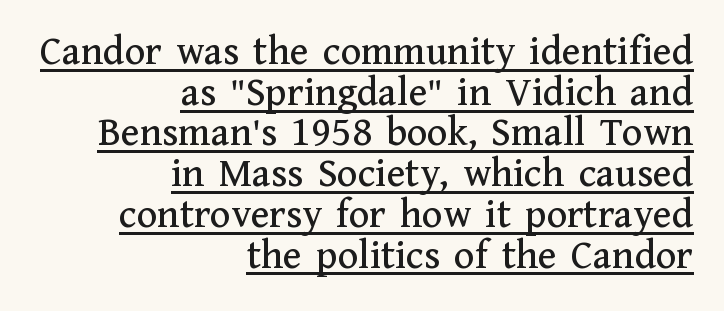
{"serif": "yes", "italic": "no", "width": "normal", "stroke_contrast": "medium", "x_height": "medium", "monospaced": "no", "underline": "yes", "align": "right", "line_spacing": "tight", "line_spacing_ratio": 0.97, "letter_spacing": "normal", "letter_spacing_em": 0.0, "glyph_px": 42}
